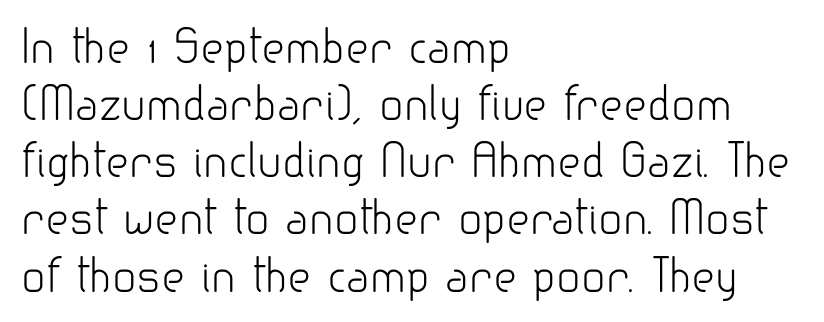
{"serif": "no", "italic": "no", "bold": "no", "weight": "light", "width": "normal", "stroke_contrast": "low", "x_height": "small", "monospaced": "no", "underline": "no", "align": "left", "line_spacing": "normal", "line_spacing_ratio": 1.27, "letter_spacing": "normal", "letter_spacing_em": 0.0, "glyph_px": 45}
